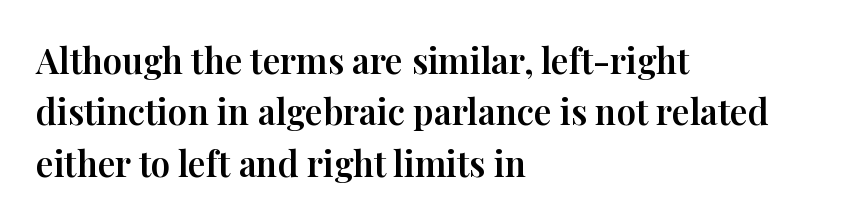
{"serif": "yes", "italic": "no", "width": "normal", "stroke_contrast": "high", "x_height": "medium", "monospaced": "no", "underline": "no", "align": "left", "line_spacing": "normal", "line_spacing_ratio": 1.47, "letter_spacing": "normal", "letter_spacing_em": 0.0, "glyph_px": 35}
